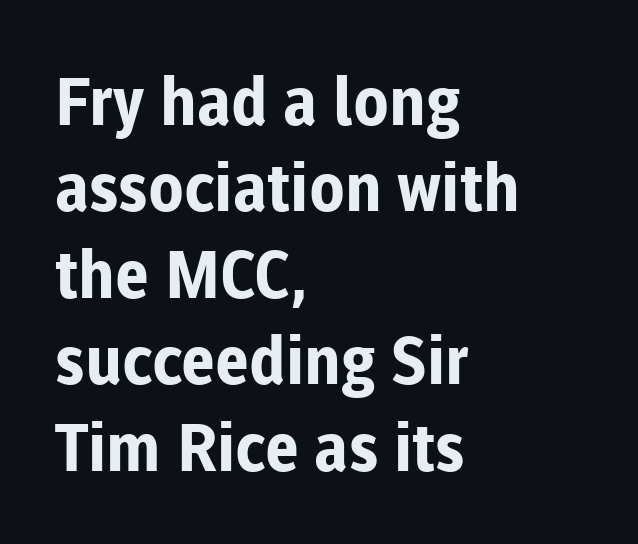
The image shows 66 px bold sans-serif type, upright; set left-aligned, normal line spacing (1.31x), normal letter spacing, not underlined; low stroke contrast and a medium x-height.
